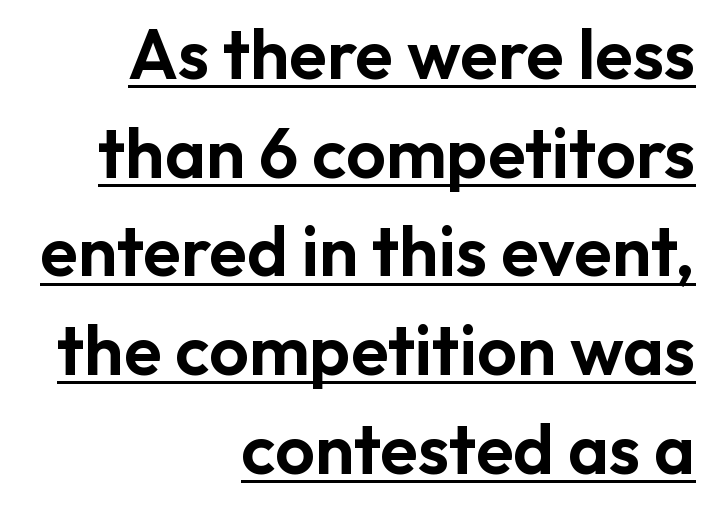
Q: Is the text italic (slanted)? A: No, it is upright.
Q: Is the typeface a serif or a sans-serif typeface? A: Sans-serif.
Q: Is the text underlined? A: Yes.
Q: How is the paragraph aligned? A: Right-aligned.
Q: Is the spacing between letters normal or unusually wide? A: Normal.
Q: Is the spacing between lines tight, normal or loose? A: Normal.
Q: Width (condensed, normal, or wide)? A: Normal.
Q: Stroke contrast? A: Low.
Q: x-height? A: Medium.
Q: Monospaced? A: No.
